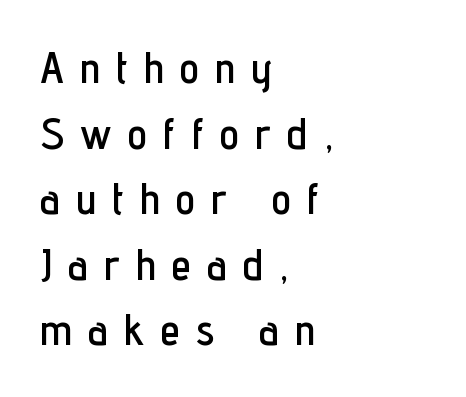
Q: Is the text italic (slanted)? A: No, it is upright.
Q: Is the typeface a serif or a sans-serif typeface? A: Sans-serif.
Q: Is the text underlined? A: No.
Q: How is the paragraph aligned? A: Left-aligned.
Q: Is the spacing between letters normal or unusually wide? A: Unusually wide.
Q: Is the spacing between lines tight, normal or loose? A: Normal.
Q: Width (condensed, normal, or wide)? A: Condensed.
Q: Stroke contrast? A: Low.
Q: x-height? A: Medium.
Q: Monospaced? A: No.
